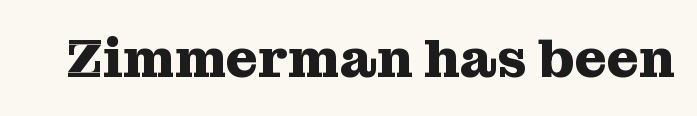
{"serif": "yes", "italic": "no", "bold": "yes", "weight": "heavy", "width": "normal", "stroke_contrast": "medium", "x_height": "medium", "monospaced": "no", "underline": "no", "letter_spacing": "normal", "letter_spacing_em": 0.0, "glyph_px": 55}
